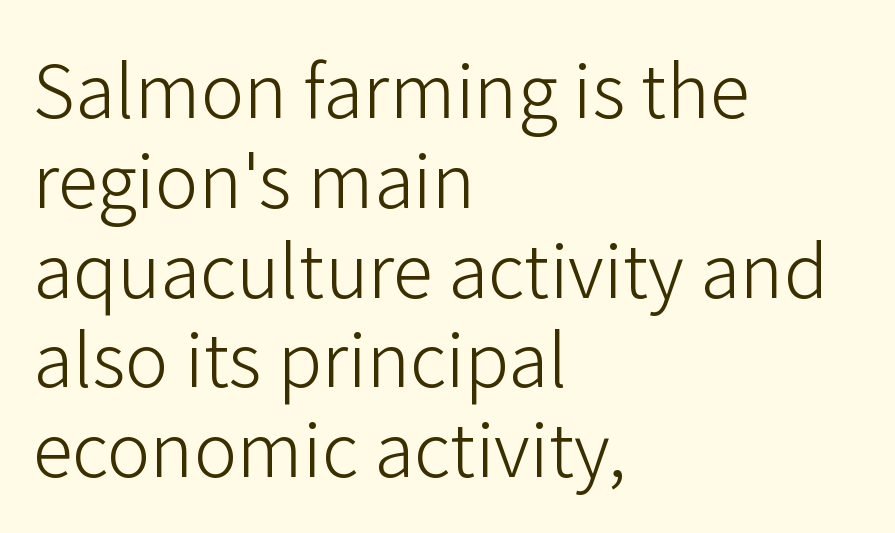
{"serif": "no", "italic": "no", "bold": "no", "weight": "light", "width": "normal", "stroke_contrast": "low", "x_height": "medium", "monospaced": "no", "underline": "no", "align": "left", "line_spacing_ratio": 1.23, "letter_spacing": "normal", "letter_spacing_em": 0.0, "glyph_px": 73}
